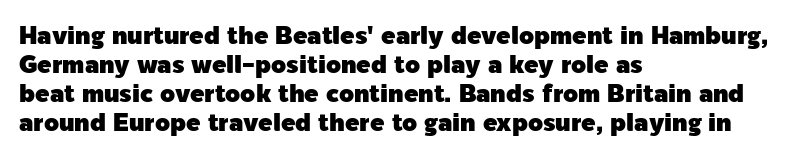
Q: Is the text italic (slanted)? A: No, it is upright.
Q: Is the text underlined? A: No.
Q: How is the paragraph aligned? A: Left-aligned.
Q: Is the spacing between letters normal or unusually wide? A: Normal.
